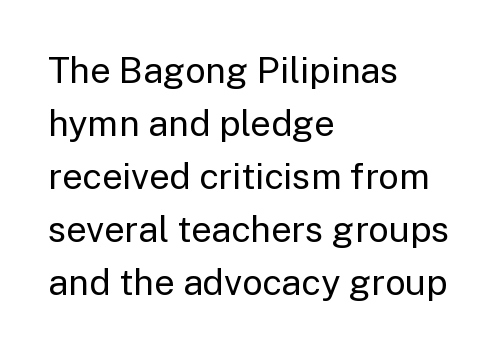
The image shows 36 px regular-weight sans-serif type, upright; set left-aligned, normal line spacing (1.47x), normal letter spacing, not underlined; low stroke contrast and a medium x-height.
